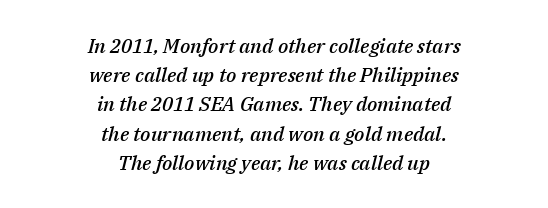
The image shows 20 px text type, italic (leaning right); set centered, normal line spacing (1.46x), normal letter spacing, not underlined.
